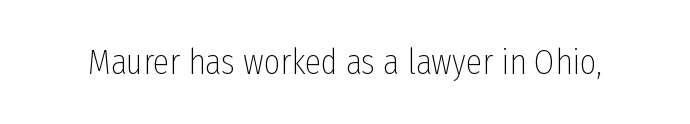
{"serif": "no", "italic": "no", "bold": "no", "weight": "thin", "width": "condensed", "stroke_contrast": "low", "x_height": "medium", "monospaced": "no", "underline": "no", "letter_spacing": "normal", "letter_spacing_em": 0.0, "glyph_px": 36}
